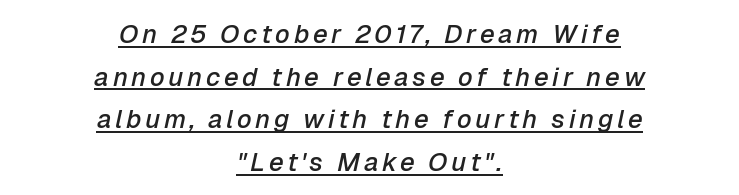
Q: Is the text bold? A: Semi-bold.
Q: Is the text italic (slanted)? A: Yes, it leans right by about 12 degrees.
Q: Is the text underlined? A: Yes.
Q: How is the paragraph aligned? A: Centered.
Q: Is the spacing between lines tight, normal or loose? A: Normal.
